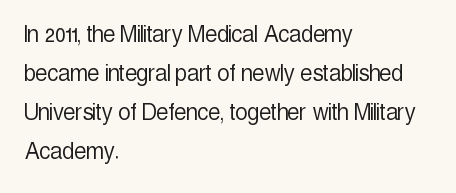
Nothing heavy about these letters — not bold at all. The block of text has a typical density, with ordinary space between rows. Posture: straight, roman, zero tilt. Quick note: underline off. The letterforms sit shoulder to shoulder at normal distance.
